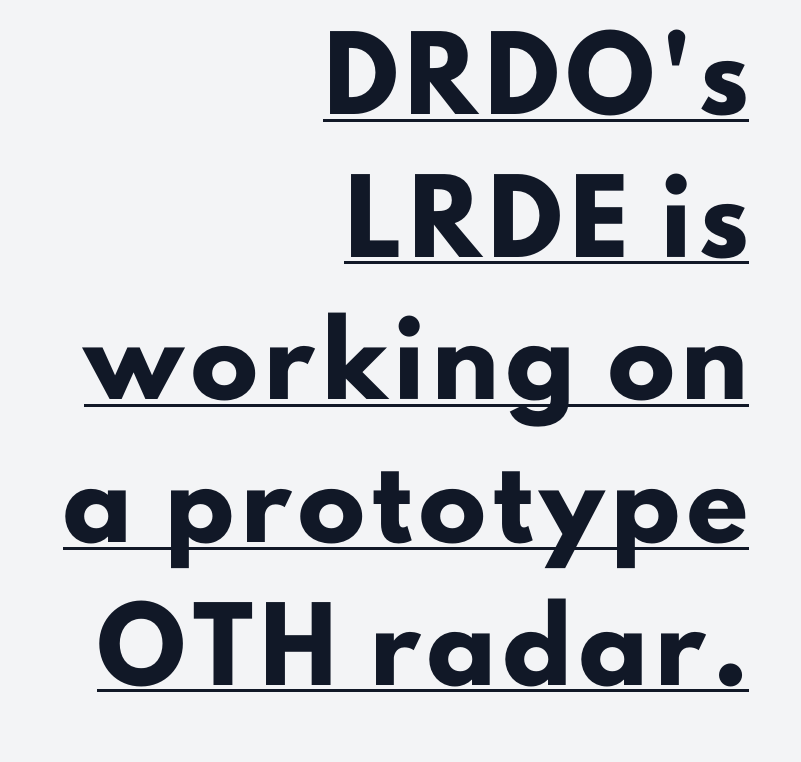
The image shows 67 px heavy sans-serif type, upright; set right-aligned, loose line spacing (2.13x), underlined; low stroke contrast and a small x-height.
